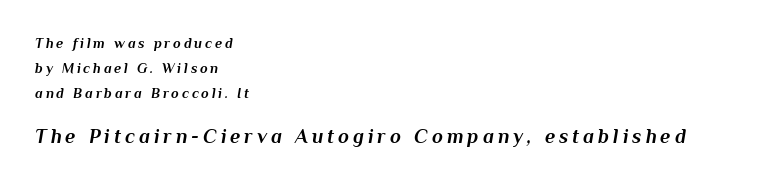
These lines have a slow, spaced-out rhythm from letter to letter. Notice how the passage keeps a crisp vertical edge on the left only. Typesetter's note: full bold, strokes at maximum text heaviness. Here the second block reads like a headline and the first like body copy.
